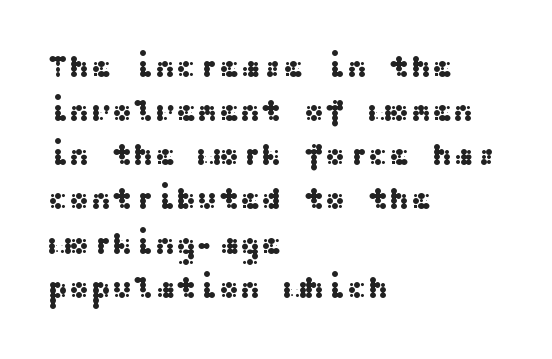
What stands out about the letter spacing? Nothing — it is the standard amount. The specimen omits any rule beneath the text block's lines. Each letter's strokes conclude bluntly, with no projecting serifs. Horizontal bands of white between lines are of average thickness. You can tell it's not italic because the verticals are truly vertical. Casual observation: everything's shoved over to the left.
